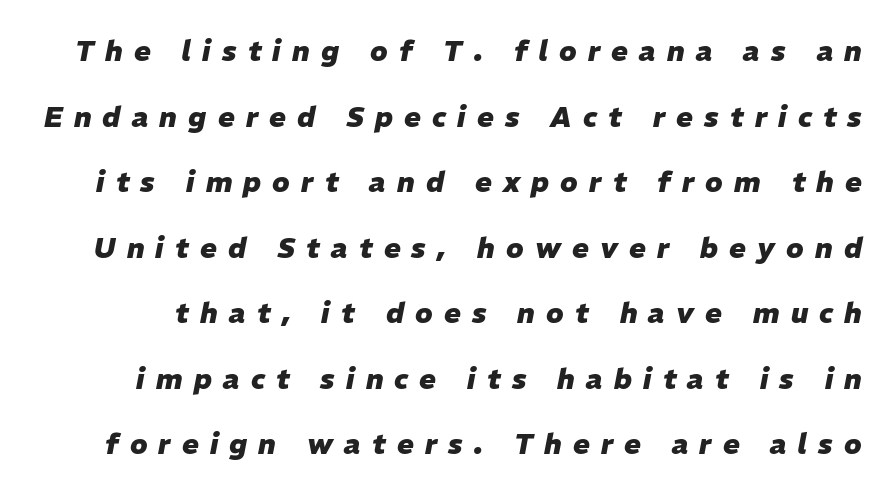
{"italic": "yes", "lean": "right", "slant_degrees": 11, "bold": "yes", "weight": "heavy", "width": "normal", "stroke_contrast": "low", "x_height": "medium", "monospaced": "no", "underline": "no", "line_spacing": "loose", "line_spacing_ratio": 2.34, "letter_spacing": "wide", "letter_spacing_em": 0.4, "glyph_px": 28}
